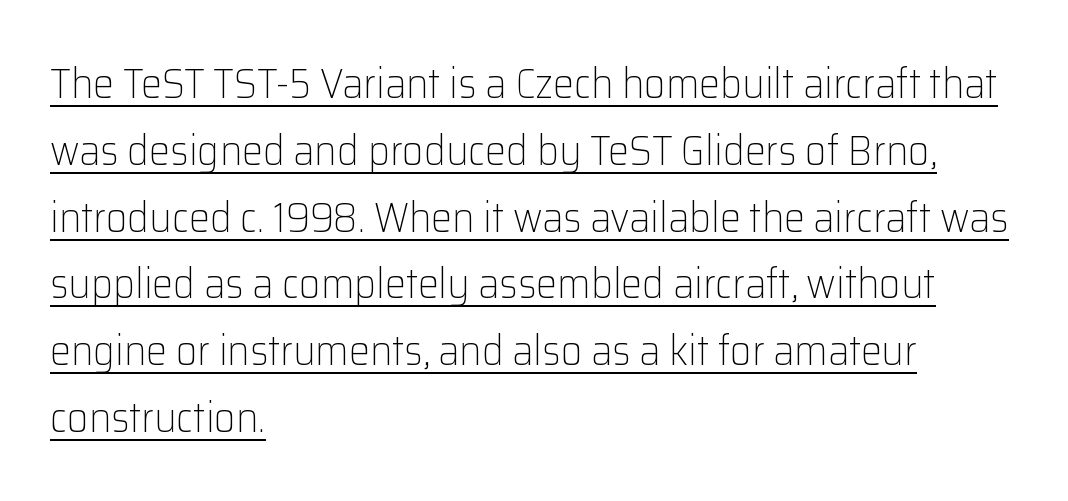
Q: Is the text bold? A: No.
Q: Is the text italic (slanted)? A: No, it is upright.
Q: Is the typeface a serif or a sans-serif typeface? A: Sans-serif.
Q: Is the text underlined? A: Yes.
Q: How is the paragraph aligned? A: Left-aligned.
Q: Is the spacing between letters normal or unusually wide? A: Normal.
Q: Is the spacing between lines tight, normal or loose? A: Normal.
Q: Width (condensed, normal, or wide)? A: Normal.
Q: Stroke contrast? A: Low.
Q: x-height? A: Medium.
Q: Monospaced? A: No.
